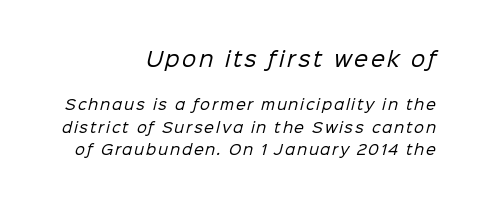
Q: Is the text bold? A: No.
Q: Is the text underlined? A: No.
Q: How is the paragraph aligned? A: Right-aligned.
Q: Is the spacing between lines tight, normal or loose? A: Normal.
Q: Which block of text is set in a larger size, the first (top) or the second (bottom)? A: The first (top) one.
